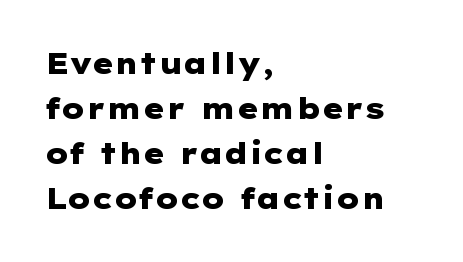
Default kerning and tracking; the words read as compact shapes. The passage is arranged the way most books set body copy — flush left. Clear beneath every line of the passage. Quick note: interline space is typical. This is roman type, the default non-slanted kind.
